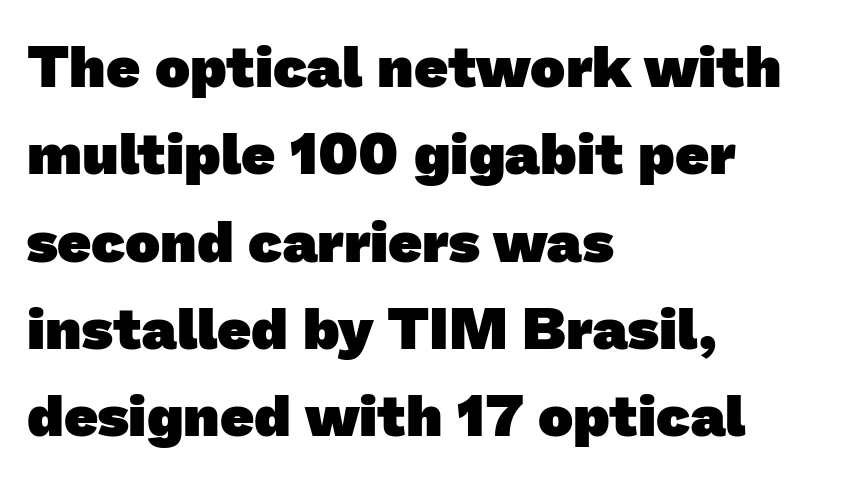
{"serif": "no", "bold": "yes", "weight": "heavy", "width": "normal", "stroke_contrast": "low", "x_height": "medium", "monospaced": "no", "underline": "no", "align": "left", "line_spacing": "normal", "line_spacing_ratio": 1.48, "letter_spacing": "normal", "letter_spacing_em": 0.0, "glyph_px": 59}
